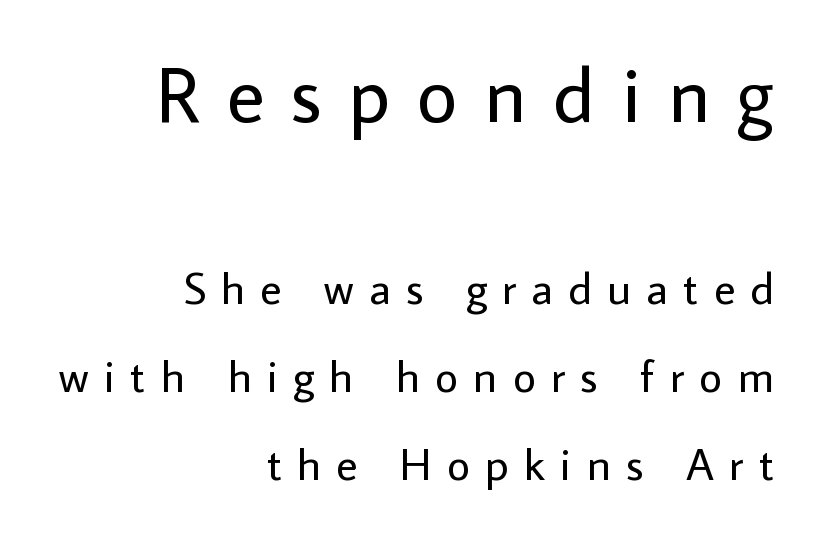
Q: Is the text bold? A: No.
Q: Is the text italic (slanted)? A: No, it is upright.
Q: Is the typeface a serif or a sans-serif typeface? A: Sans-serif.
Q: Is the text underlined? A: No.
Q: How is the paragraph aligned? A: Right-aligned.
Q: Is the spacing between letters normal or unusually wide? A: Unusually wide.
Q: Is the spacing between lines tight, normal or loose? A: Loose.
Q: Which block of text is set in a larger size, the first (top) or the second (bottom)? A: The first (top) one.
Q: Width (condensed, normal, or wide)? A: Normal.
Q: Stroke contrast? A: Low.
Q: x-height? A: Medium.
Q: Monospaced? A: No.
